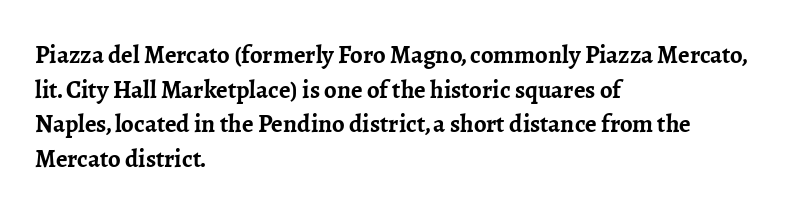
The type sits square on the baseline with zero lean. Summary of weight: heavy, a full bold. Rule under the text: the space is simply empty. Is the letter spacing exaggerated? No — it looks like the ordinary default.
